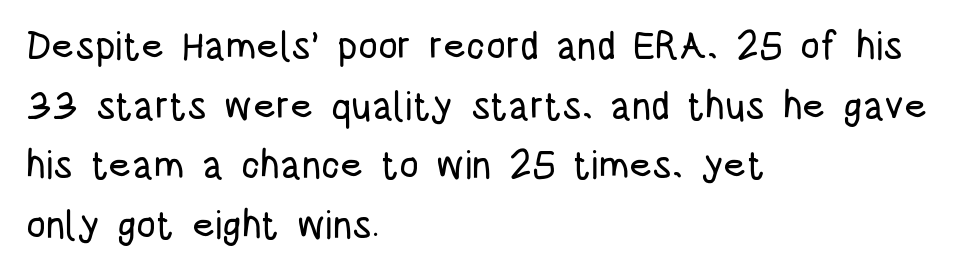
A roman cut, with each character standing at attention. The rendering shows plain stroke endings on the letterforms — a sans-serif design. The passage shown is not underscored anywhere. Each line starts at the same left margin while the right side varies. The passage shown is typed in a proportional face where columns would drift. If you measured baseline to baseline, you'd find a middling distance.
